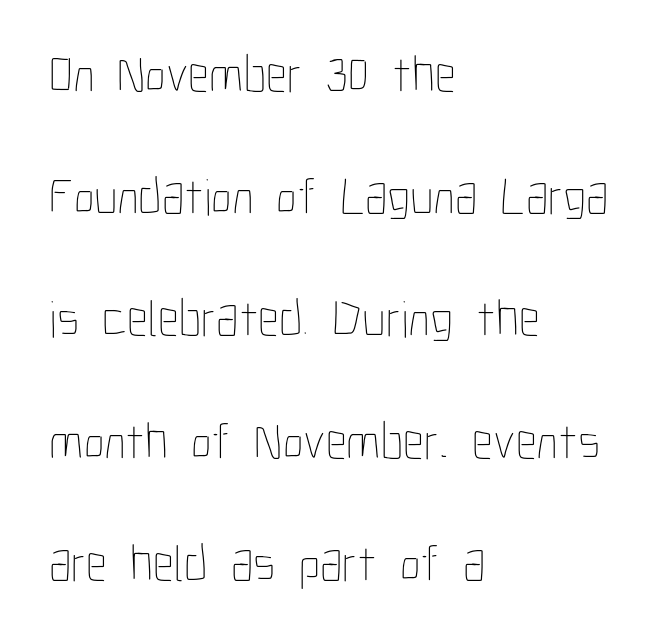
Q: Is the text bold? A: No.
Q: Is the text italic (slanted)? A: No, it is upright.
Q: Is the text underlined? A: No.
Q: How is the paragraph aligned? A: Left-aligned.
Q: Is the spacing between letters normal or unusually wide? A: Normal.
Q: Is the spacing between lines tight, normal or loose? A: Loose.
Q: Width (condensed, normal, or wide)? A: Condensed.
Q: Stroke contrast? A: Low.
Q: x-height? A: Medium.
Q: Monospaced? A: No.
